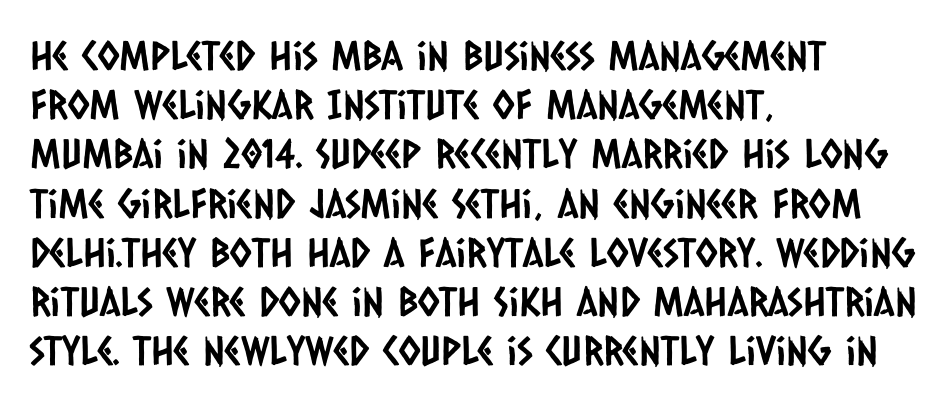
Layout note: lines flush left. Proportional: the letters do not fall into vertical columns. The strip under each line holds only bare page. The gaps between neighbouring characters are ordinary and unremarkable. The designer went with a sans here, leaving each stem footless.
